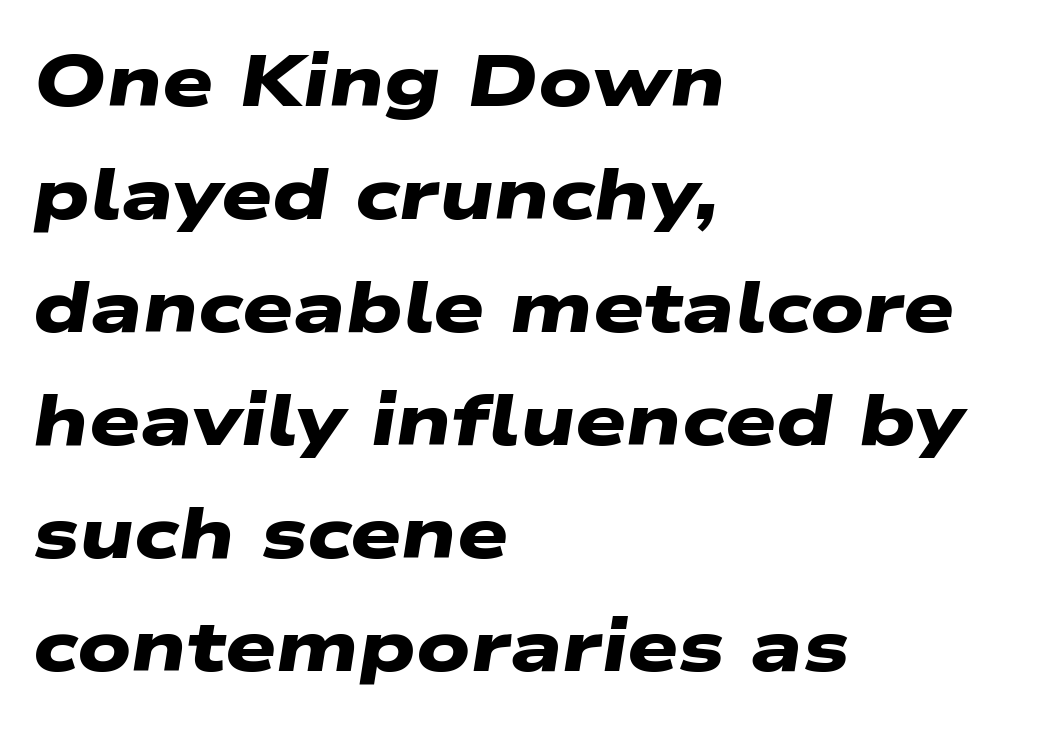
A dark, heavy texture on the line: the type is bold. Does the type have serifs? No, each stem ends abruptly. The strip under each line holds only bare page. The rendering uses natural spacing where letterforms have individual widths. Every row of glyphs begins at an identical x-position on the left.
